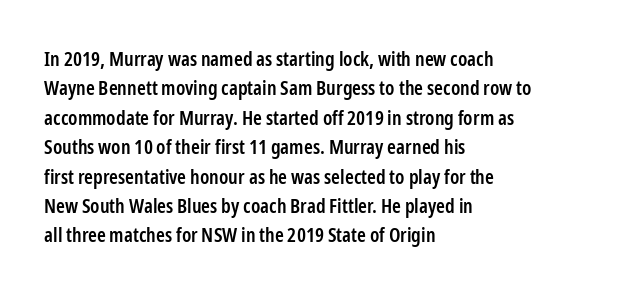
The image shows 20 px text type, upright; set left-aligned, normal line spacing (1.47x), normal letter spacing, not underlined.
